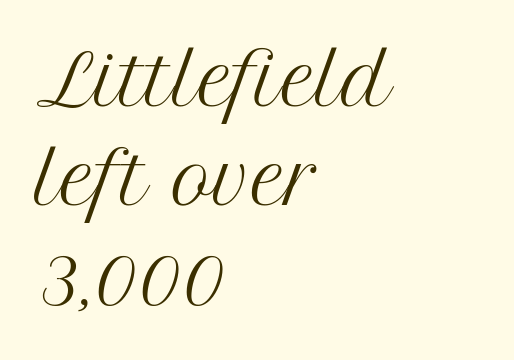
The image shows 69 px regular-weight type; set left-aligned, normal line spacing (1.44x), normal letter spacing, not underlined; medium stroke contrast and a medium x-height.
